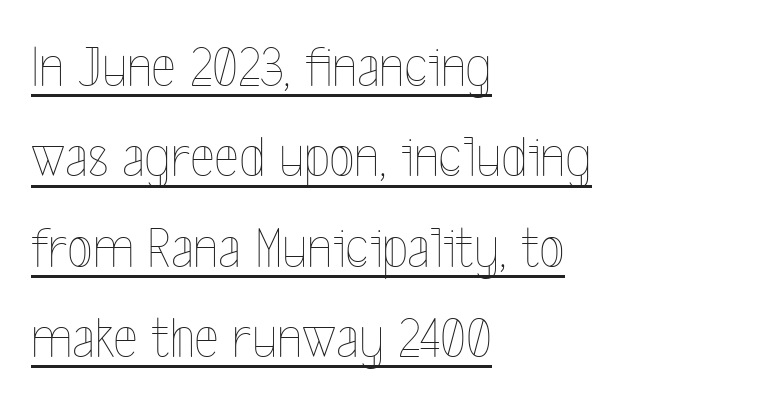
The image shows 59 px thin, condensed type, upright; set left-aligned, normal line spacing (1.53x), normal letter spacing, underlined; a medium x-height.
